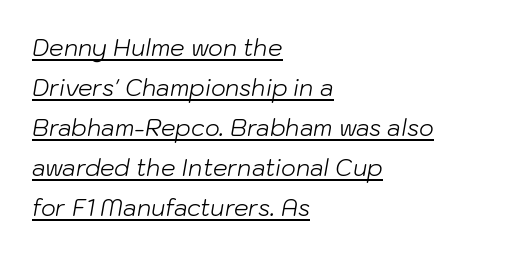
The image shows 23 px text type, italic (leaning right); set left-aligned, line spacing 1.74x, normal letter spacing, underlined.
